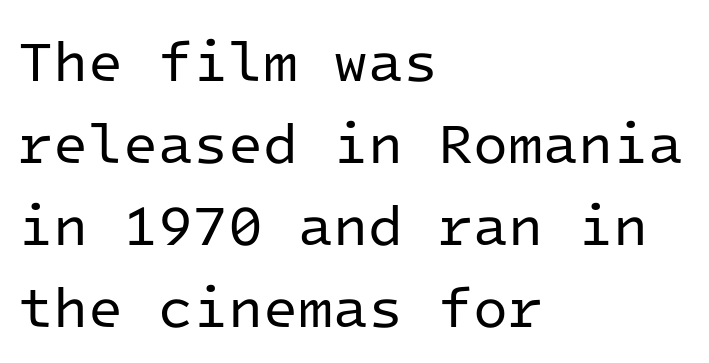
The image shows 57 px regular-weight sans-serif type, upright, monospaced; set left-aligned, normal line spacing (1.44x), normal letter spacing, not underlined; low stroke contrast and a medium x-height.
